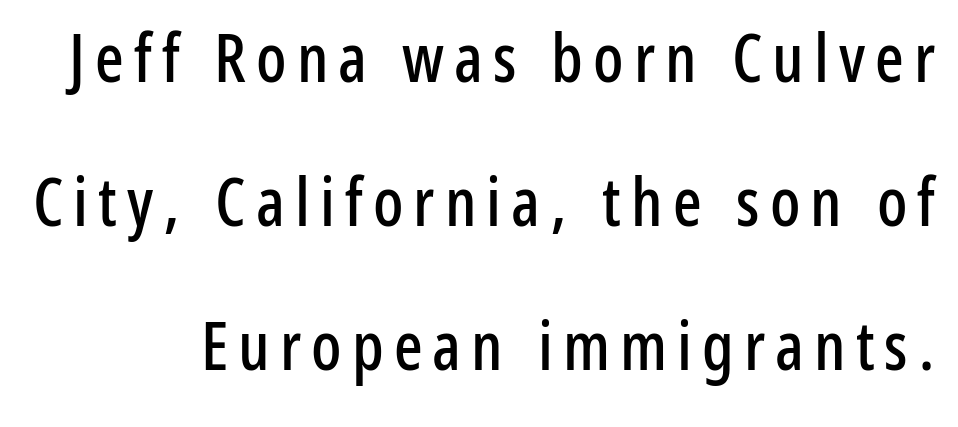
{"serif": "no", "italic": "no", "width": "condensed", "stroke_contrast": "low", "x_height": "medium", "monospaced": "no", "underline": "no", "line_spacing": "loose", "line_spacing_ratio": 2.15, "glyph_px": 67}
